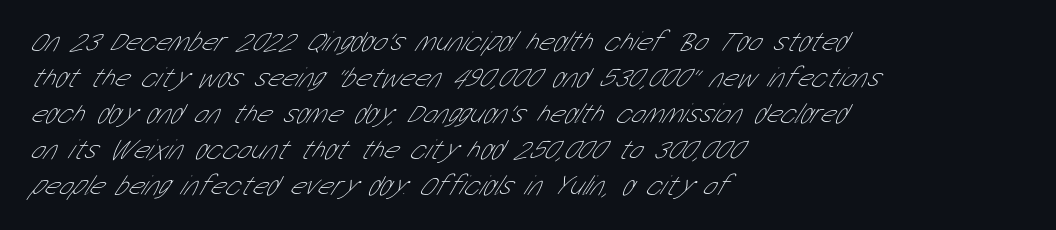
Spacing between characters is what you'd get straight out of the box. Stroke mass is kept to a normal reading level or below. Notice how descenders clear the ascenders below comfortably — that's standard leading. Nothing sits at the stroke ends, so this counts as sans-serif. Character widths vary here, with narrow letters taking less room than wide ones.
